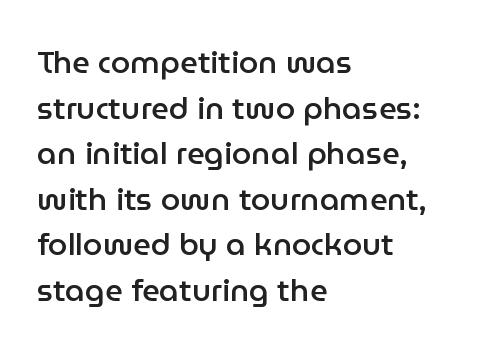
Examine the stroke ends and you'll find no serifs. Typeset ragged right — the left edge is the straight one. Tall strokes in this sample are plumb rather than angled. How would I describe the line gaps? Plain and ordinary. Is this a fixed-width face? No — the glyphs have proportional, varying widths.
